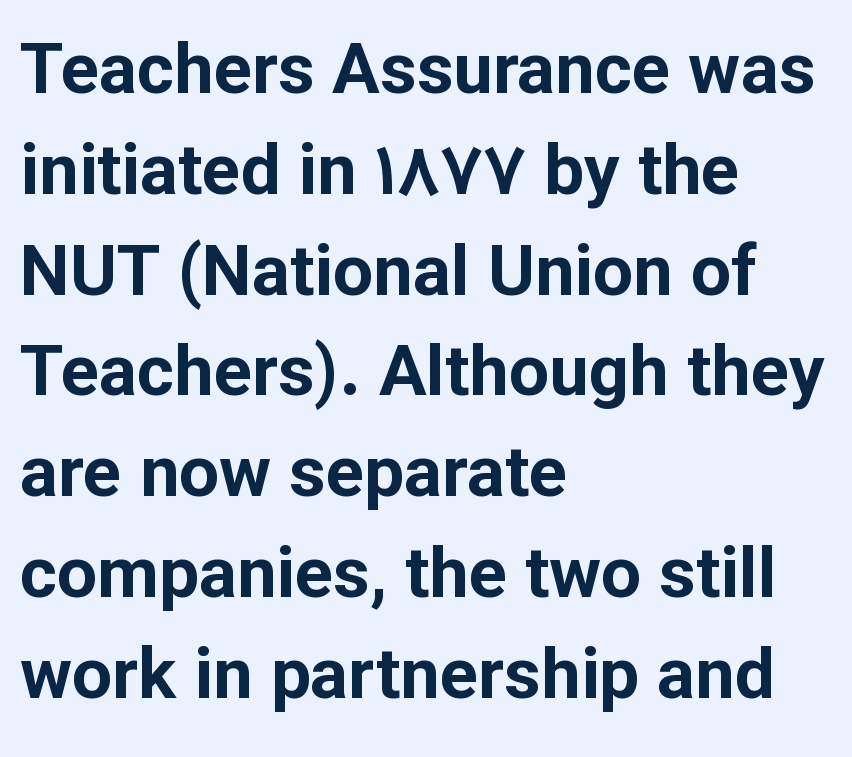
The image shows 71 px bold sans-serif type, upright; set left-aligned, normal line spacing (1.42x), normal letter spacing, not underlined; low stroke contrast and a medium x-height.
